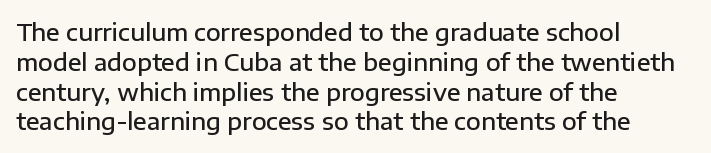
The image shows 24 px text type, upright; set left-aligned, line spacing 1.24x, normal letter spacing, not underlined.
